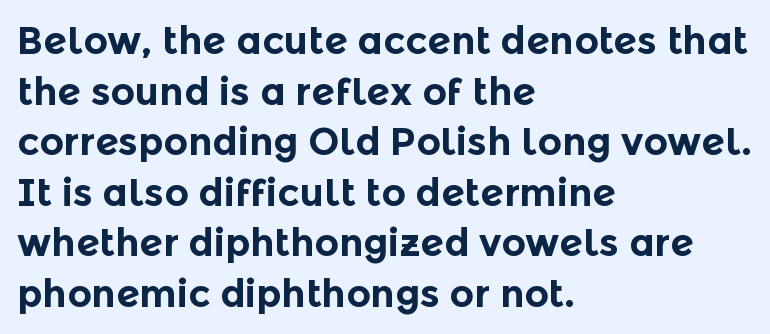
{"serif": "no", "italic": "no", "bold": "yes", "weight": "bold", "width": "normal", "x_height": "medium", "monospaced": "no", "underline": "no", "align": "left", "line_spacing": "normal", "line_spacing_ratio": 1.33, "letter_spacing": "normal", "letter_spacing_em": 0.0, "glyph_px": 38}
